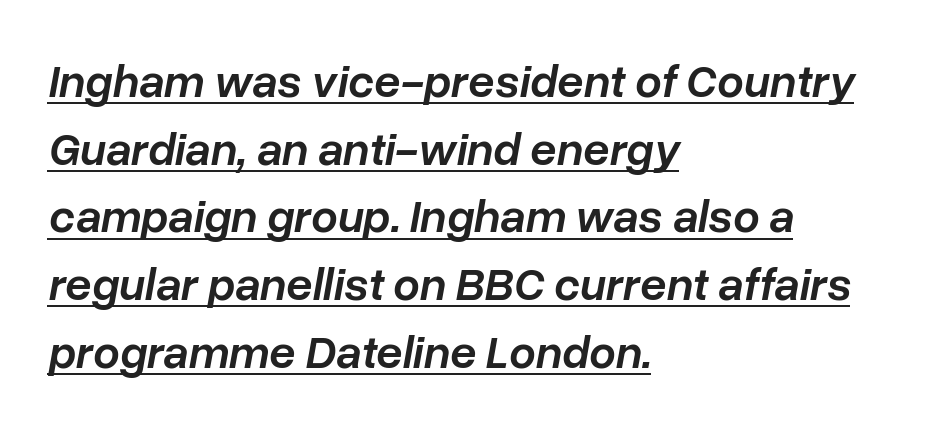
Q: Is the text bold? A: Semi-bold.
Q: Is the text italic (slanted)? A: Yes, it leans right by about 10 degrees.
Q: Is the text underlined? A: Yes.
Q: How is the paragraph aligned? A: Left-aligned.
Q: Is the spacing between letters normal or unusually wide? A: Normal.
Q: Is the spacing between lines tight, normal or loose? A: Normal.
Q: Width (condensed, normal, or wide)? A: Normal.
Q: Stroke contrast? A: Low.
Q: x-height? A: Medium.
Q: Monospaced? A: No.
